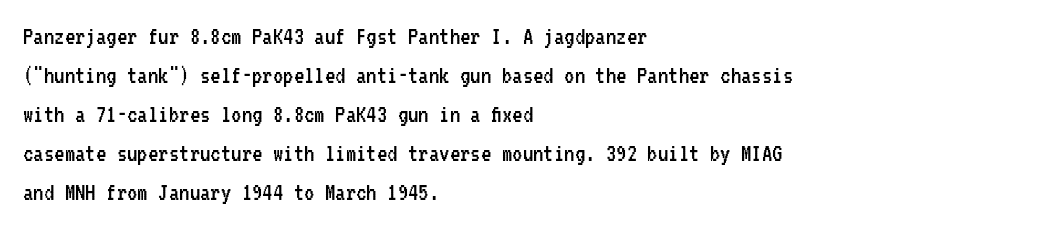
Q: Is the text bold? A: No.
Q: Is the text italic (slanted)? A: No, it is upright.
Q: Is the text underlined? A: No.
Q: How is the paragraph aligned? A: Left-aligned.
Q: Is the spacing between letters normal or unusually wide? A: Normal.
Q: Is the spacing between lines tight, normal or loose? A: Normal.
